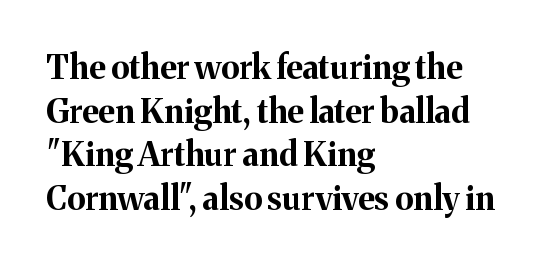
Q: Is the text bold? A: Yes.
Q: Is the text italic (slanted)? A: No, it is upright.
Q: Is the typeface a serif or a sans-serif typeface? A: Serif.
Q: Is the text underlined? A: No.
Q: How is the paragraph aligned? A: Left-aligned.
Q: Is the spacing between letters normal or unusually wide? A: Normal.
Q: Is the spacing between lines tight, normal or loose? A: Normal.
Q: Width (condensed, normal, or wide)? A: Normal.
Q: Stroke contrast? A: Medium.
Q: x-height? A: Medium.
Q: Monospaced? A: No.
